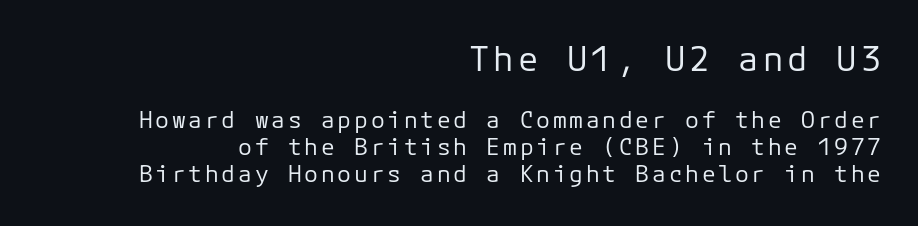
If you squint, the top block still reads clearly — it's the larger of the two. No letter is thick-stroked: the sample isn't bold. Nothing sits at the stroke ends, so this counts as sans-serif. Line endings align vertically; line beginnings do not.
